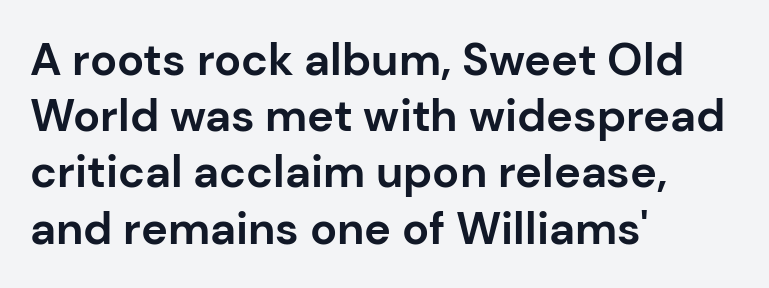
{"serif": "no", "italic": "no", "bold": "yes", "weight": "bold", "width": "normal", "stroke_contrast": "low", "x_height": "medium", "monospaced": "no", "underline": "no", "align": "left", "line_spacing": "normal", "line_spacing_ratio": 1.25, "letter_spacing": "normal", "letter_spacing_em": 0.0, "glyph_px": 45}
